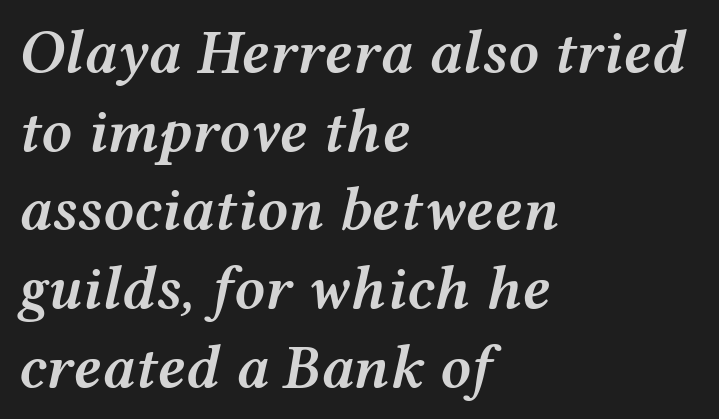
Q: Is the text bold? A: Semi-bold.
Q: Is the text italic (slanted)? A: Yes, it leans right by about 12 degrees.
Q: Is the text underlined? A: No.
Q: How is the paragraph aligned? A: Left-aligned.
Q: Is the spacing between letters normal or unusually wide? A: Normal.
Q: Is the spacing between lines tight, normal or loose? A: Normal.
Q: Width (condensed, normal, or wide)? A: Wide.
Q: Stroke contrast? A: Medium.
Q: x-height? A: Medium.
Q: Monospaced? A: No.
